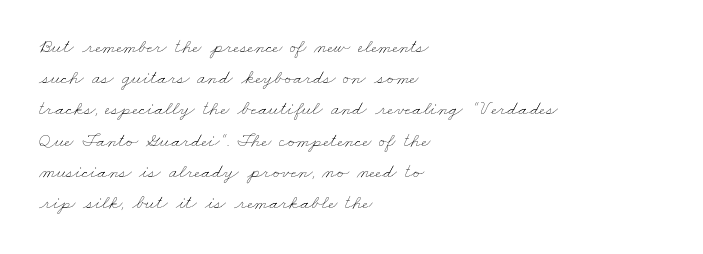
The space between consecutive lines is moderate. Letters rest on an invisible, unmarked baseline. Think standard paragraph weight, or any step lighter than that. Does extra space separate the letters? No, they use regular spacing. If you drew a ruler down the left edge, every line would touch it.
